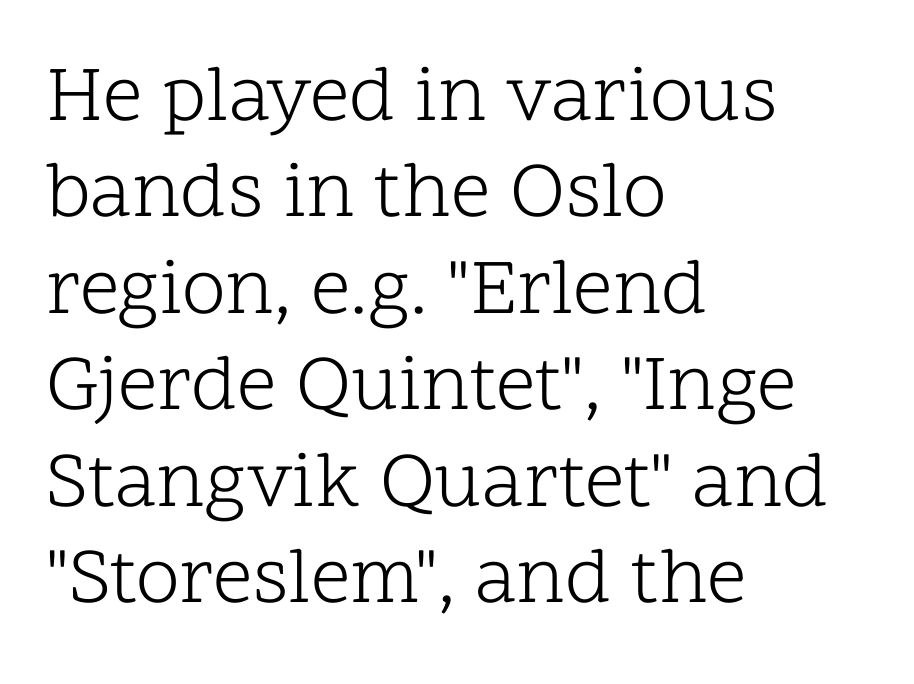
Compared with a typical body face, this is equally light or lighter still. The foot of each line stays bare and open. These lines are set flush left with a ragged right edge. The rendering uses natural spacing where letterforms have individual widths. This sample uses an upright cut, with every glyph sitting square on the baseline.
